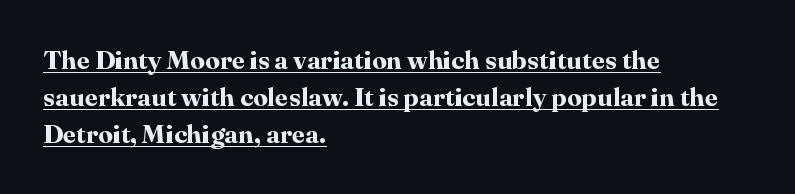
{"italic": "no", "bold": "yes", "underline": "yes", "align": "left", "line_spacing": "normal", "line_spacing_ratio": 1.43, "letter_spacing": "normal", "letter_spacing_em": 0.0, "glyph_px": 26}
